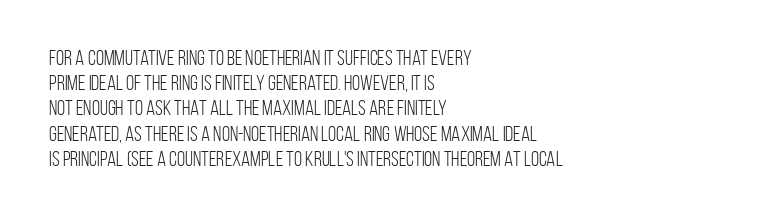
{"italic": "no", "bold": "no", "underline": "no", "align": "left", "line_spacing_ratio": 1.2, "letter_spacing": "normal", "letter_spacing_em": 0.0, "glyph_px": 21}
